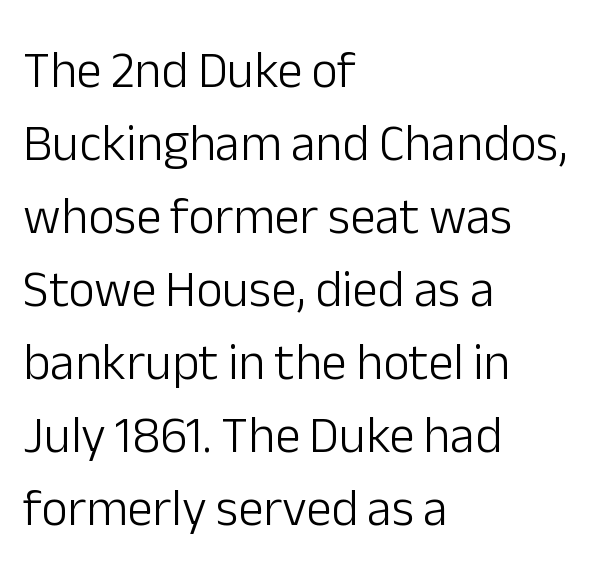
Q: Is the text bold? A: No.
Q: Is the text italic (slanted)? A: No, it is upright.
Q: Is the typeface a serif or a sans-serif typeface? A: Sans-serif.
Q: Is the text underlined? A: No.
Q: How is the paragraph aligned? A: Left-aligned.
Q: Is the spacing between letters normal or unusually wide? A: Normal.
Q: Is the spacing between lines tight, normal or loose? A: Normal.
Q: Width (condensed, normal, or wide)? A: Normal.
Q: Stroke contrast? A: Low.
Q: x-height? A: Medium.
Q: Monospaced? A: No.
